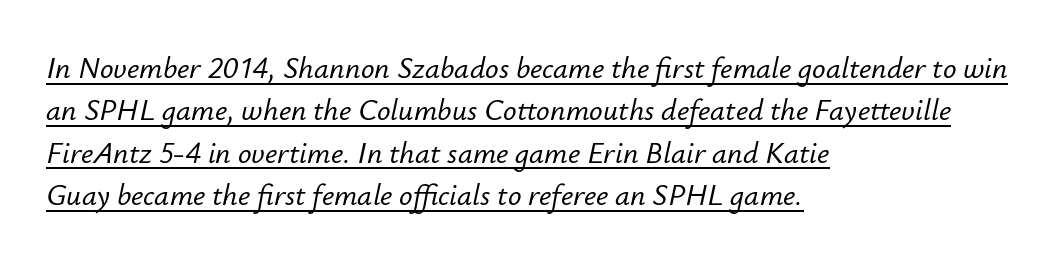
The rendering anchors every line to the left-hand side. Underlining? Definitely there. The face used here is proportionally spaced, like ordinary book or web type. What stands out about the letter spacing? Nothing — it is the standard amount. This is oblique type, the kind used for emphasis or titles. The line-height multiplier appears to be the usual default.
